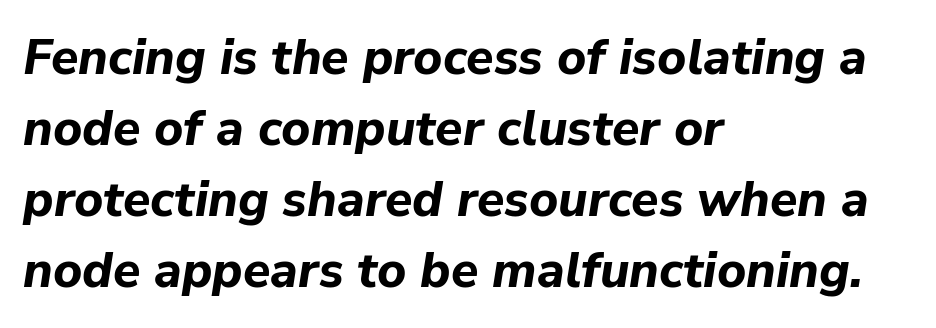
Compared with typical paragraphs, the rows here are spaced about the same. I'd describe the lettering as bold — thick and assertive. An italicized treatment has been applied to the whole sample. A typesetter would call this zero additional tracking. You could not count columns in this text — the font is proportionally spaced.
